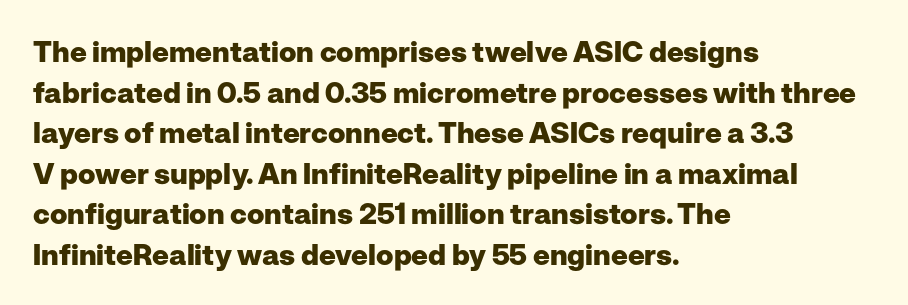
Compared with an ordinary text face, these strokes are far heavier — a full bold. Unlike a traditional serif, this face leaves its strokes unadorned. Each letter keeps its own natural width here, so spacing adapts to shape. These lines were composed using upright roman letters. The line texture is even and compact thanks to regular tracking.
